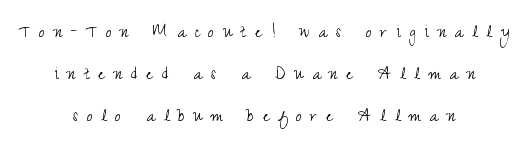
The image shows 20 px text type, upright; set centered, loose line spacing (2.09x), unusually wide letter spacing (+0.44 em), not underlined.
